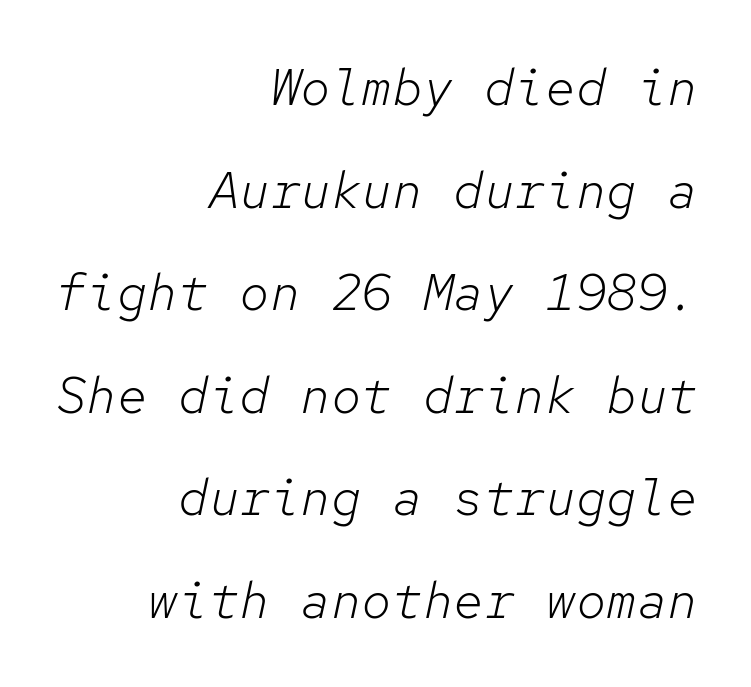
{"italic": "yes", "lean": "right", "slant_degrees": 12, "bold": "no", "weight": "light", "width": "normal", "stroke_contrast": "low", "x_height": "medium", "monospaced": "yes", "underline": "no", "align": "right", "line_spacing": "loose", "line_spacing_ratio": 2.01, "letter_spacing": "normal", "letter_spacing_em": 0.0, "glyph_px": 51}
